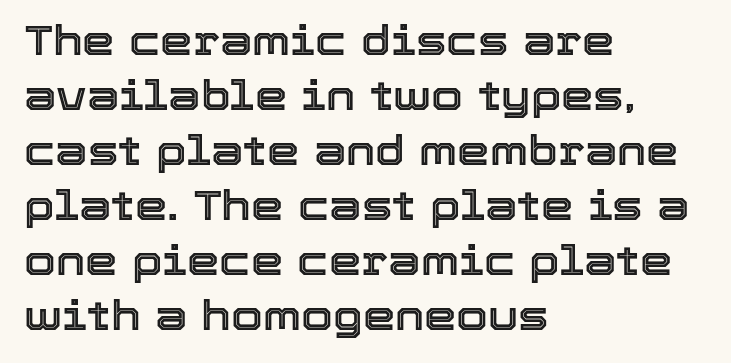
{"italic": "no", "width": "normal", "x_height": "medium", "monospaced": "no", "underline": "no", "align": "left", "line_spacing": "normal", "line_spacing_ratio": 1.34, "letter_spacing": "normal", "letter_spacing_em": 0.0, "glyph_px": 41}
